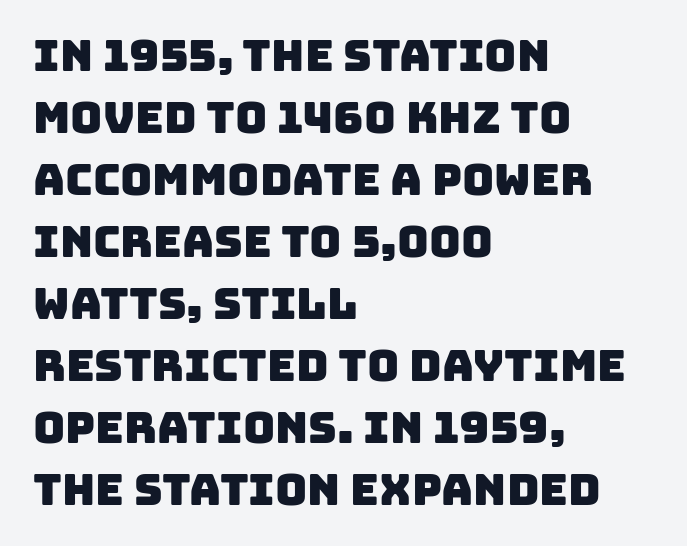
I'd call this a sans setting — the letters go barefoot. The face used here is rendered with its standard letterfit. Each new line begins a customary step beneath the previous one. These lines are rendered in a variable-pitch font. Is the block centered? No — it sits flush against the left margin. No word sits above an underline.
